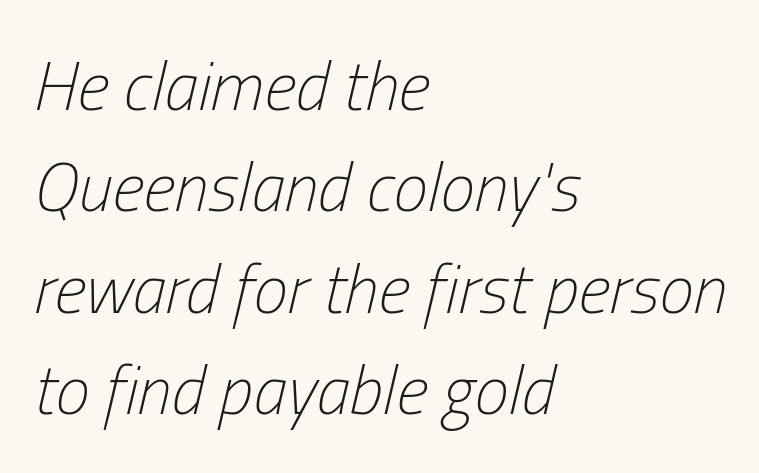
Q: Is the text bold? A: No.
Q: Is the text italic (slanted)? A: Yes, it leans right by about 13 degrees.
Q: Is the text underlined? A: No.
Q: How is the paragraph aligned? A: Left-aligned.
Q: Is the spacing between letters normal or unusually wide? A: Normal.
Q: Is the spacing between lines tight, normal or loose? A: Normal.
Q: Width (condensed, normal, or wide)? A: Condensed.
Q: Stroke contrast? A: Low.
Q: x-height? A: Medium.
Q: Monospaced? A: No.
